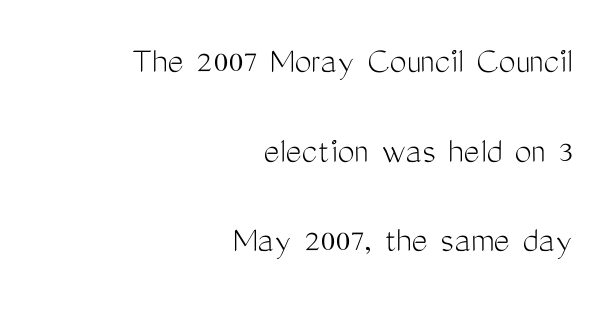
The image shows 38 px light, condensed sans-serif type, upright; set right-aligned, loose line spacing (2.36x), normal letter spacing, not underlined; medium stroke contrast and a medium x-height.
